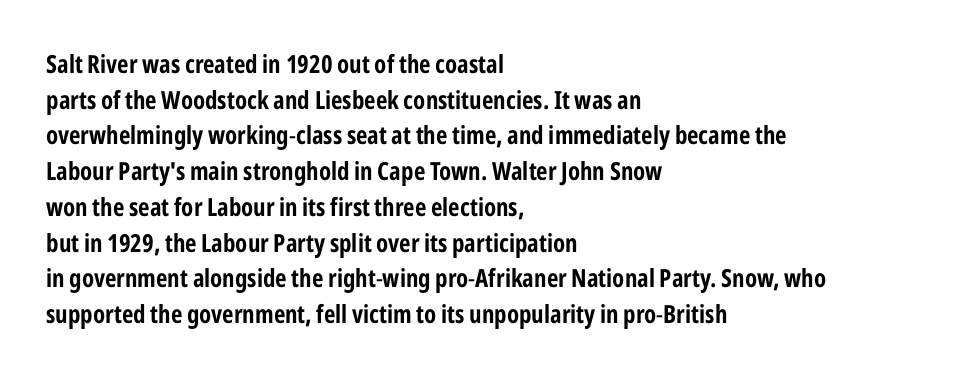
{"italic": "no", "underline": "no", "align": "left", "line_spacing": "normal", "line_spacing_ratio": 1.43, "letter_spacing": "normal", "letter_spacing_em": 0.0, "glyph_px": 25}
